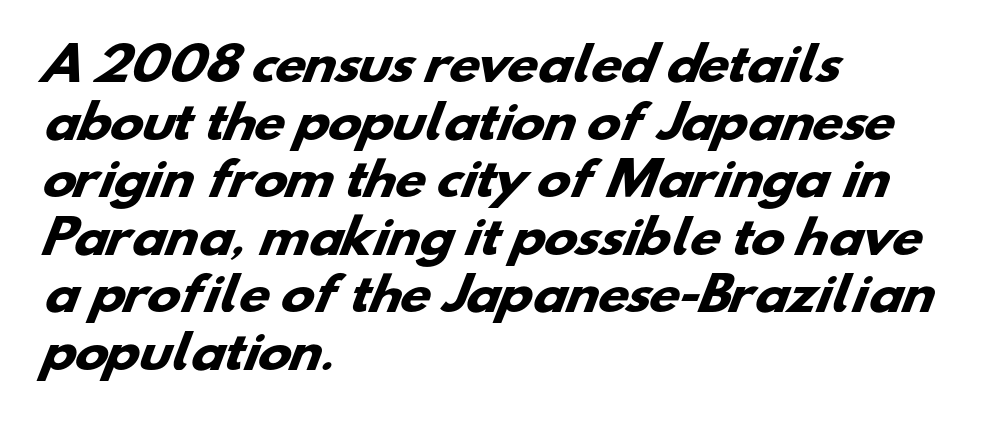
How would I describe the line gaps? Plain and ordinary. In terms of letterform style, serifs are entirely absent. Is the letter spacing exaggerated? No — it looks like the ordinary default. These lines are rendered in a variable-pitch font. Typeset ragged right — the left edge is the straight one. Nobody drew a line under any word here.
